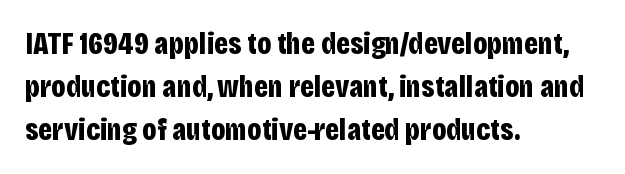
Do the characters align in a grid? No, the font is proportional. The block of text has a typical density, with ordinary space between rows. Set as a true bold cut, around the 700 mark. Reading down the block, your eye returns to a fixed left position each line. This rendering leaves character spacing at its baseline value. To sum up the face: it is a sans, with no serifs.
